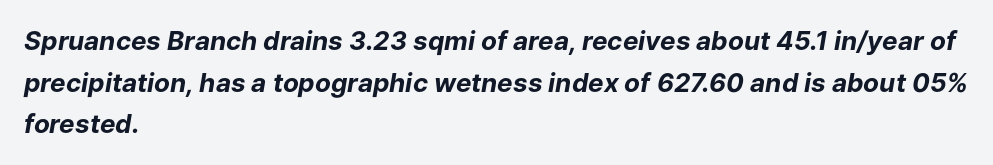
The compositor pushed each line to the left boundary. Thick stems and heavy bowls — unmistakably bold. Reading down the column, the eye jumps a familiar distance to each next line. The glyphs look as if they've been sheared to an angle. The passage shown is not underscored anywhere.
